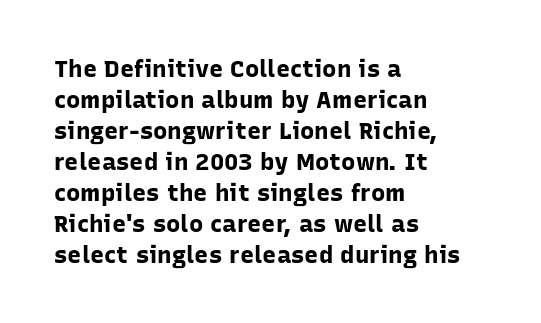
The image shows 24 px bold type, upright; set left-aligned, normal line spacing (1.29x), normal letter spacing, not underlined.
